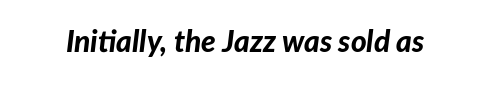
No word sits above an underline. Note the varied advance widths — an 'i' is clearly narrower than an 'm'. If you drew a line through each stem, it would be angled. What stands out about the letter spacing? Nothing — it is the standard amount. Look at the stroke-to-counter ratio: heavy, a bold.
